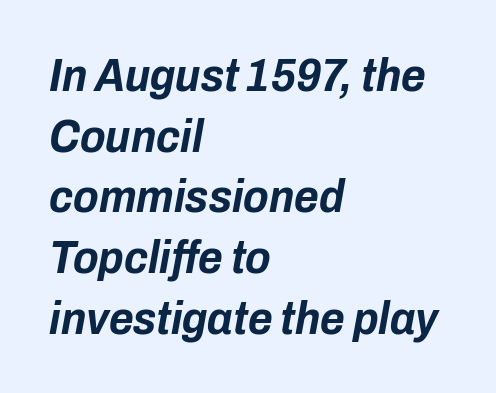
{"italic": "yes", "lean": "right", "slant_degrees": 10, "bold": "yes", "weight": "bold", "width": "condensed", "stroke_contrast": "low", "x_height": "medium", "monospaced": "no", "underline": "no", "align": "left", "line_spacing": "normal", "line_spacing_ratio": 1.29, "letter_spacing": "normal", "letter_spacing_em": 0.0, "glyph_px": 47}
